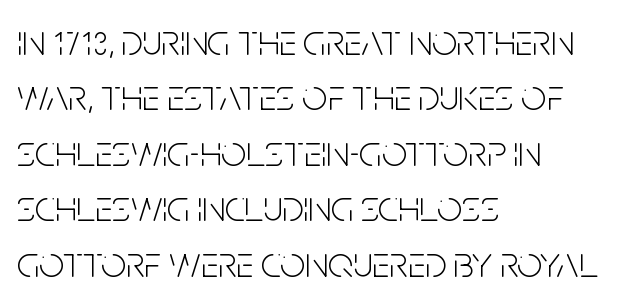
Q: Is the text bold? A: No.
Q: Is the text italic (slanted)? A: No, it is upright.
Q: Is the typeface a serif or a sans-serif typeface? A: Sans-serif.
Q: Is the text underlined? A: No.
Q: How is the paragraph aligned? A: Left-aligned.
Q: Is the spacing between letters normal or unusually wide? A: Normal.
Q: Is the spacing between lines tight, normal or loose? A: Normal.
Q: Width (condensed, normal, or wide)? A: Condensed.
Q: Stroke contrast? A: Low.
Q: x-height? A: Large.
Q: Monospaced? A: No.
